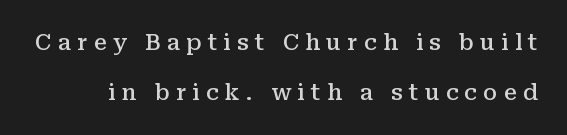
Q: Is the text bold? A: Semi-bold.
Q: Is the text italic (slanted)? A: No, it is upright.
Q: Is the text underlined? A: No.
Q: Is the spacing between letters normal or unusually wide? A: Unusually wide.
Q: Is the spacing between lines tight, normal or loose? A: Loose.
